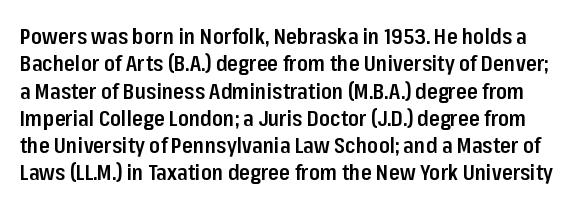
Between one letter and the next there's only the usual sliver of space. Notice how the stems are strictly vertical — no italics here. Has an underline been added? It has not. A fair bit of extra ink — the face is semibold, not bold.
